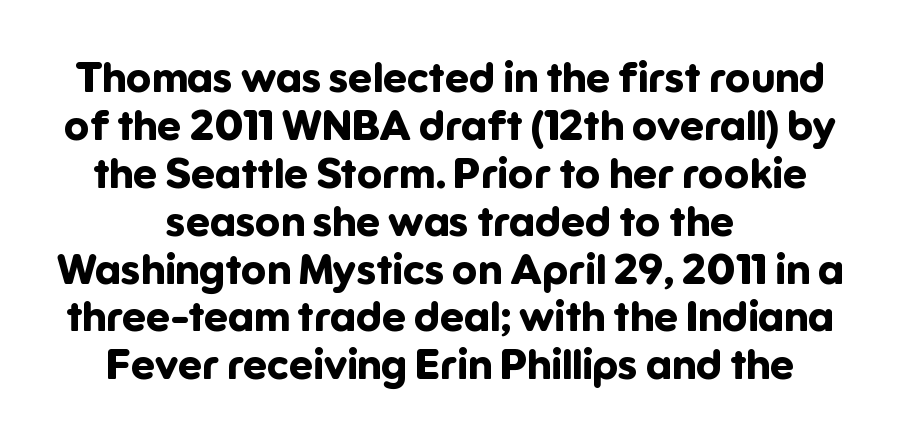
The letters carry no serifs — their stems end cleanly without finishing strokes. The sample has been set heavy, in full bold. Words float on clear page, feet unadorned. A typesetter would call this proportional, since set widths differ per character.
